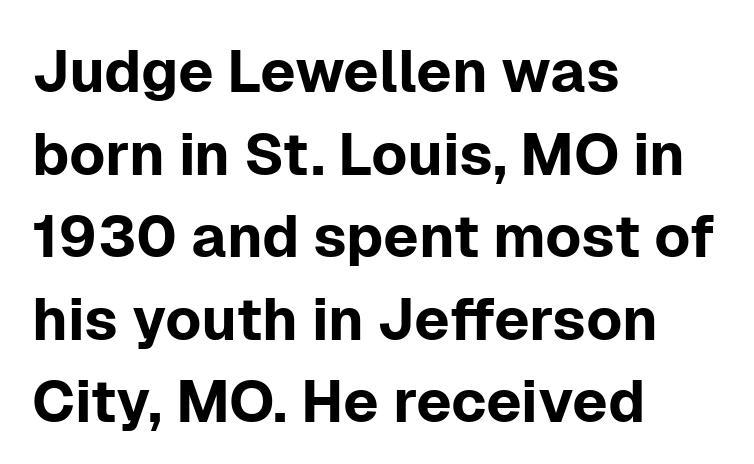
The image shows 59 px sans-serif type, upright; set left-aligned, normal line spacing (1.4x), normal letter spacing, not underlined; low stroke contrast and a medium x-height.
